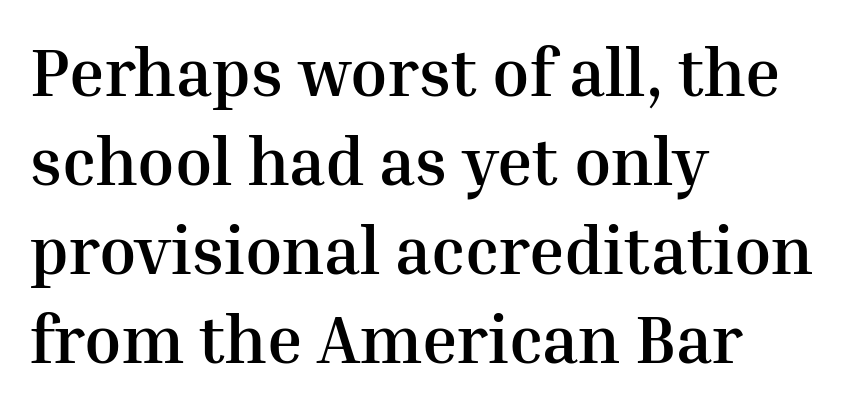
The image shows 67 px semibold serif type, upright; set left-aligned, normal line spacing (1.33x), normal letter spacing, not underlined; medium stroke contrast and a medium x-height.
